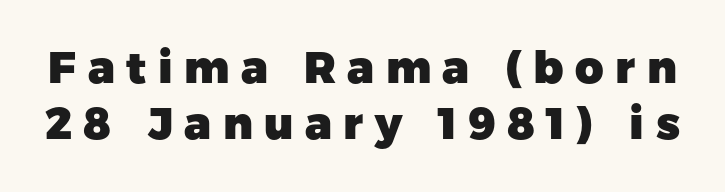
On the weight axis this lands at bold, roughly 700. This rendering widens character spacing well past its baseline value. The block of text has a typical density, with ordinary space between rows. The area under the type is left untouched. When letters stand straight like this, we call the style roman or upright.
